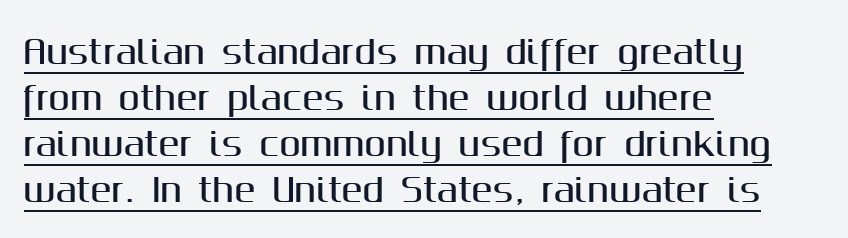
The image shows 32 px sans-serif type, upright; set left-aligned, normal line spacing (1.44x), normal letter spacing, underlined; medium stroke contrast and a medium x-height.
